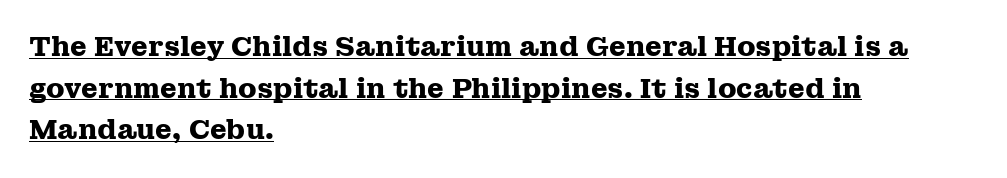
The paragraph shown leans on its left margin. The typesetting leans heavy: a genuine bold. Words appear dense and cohesive because spacing is normal. A typesetter would mark this as roman, not italic.
